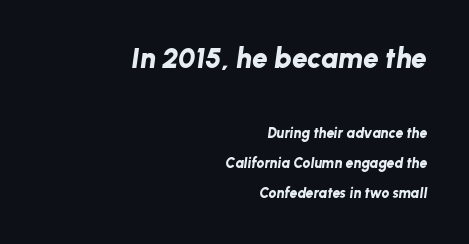
Q: Is the text bold? A: Yes.
Q: Is the text italic (slanted)? A: Yes, it leans right by about 8 degrees.
Q: Is the text underlined? A: No.
Q: How is the paragraph aligned? A: Right-aligned.
Q: Is the spacing between letters normal or unusually wide? A: Normal.
Q: Is the spacing between lines tight, normal or loose? A: Loose.
Q: Which block of text is set in a larger size, the first (top) or the second (bottom)? A: The first (top) one.
Q: Width (condensed, normal, or wide)? A: Normal.
Q: Stroke contrast? A: Low.
Q: x-height? A: Medium.
Q: Monospaced? A: No.
